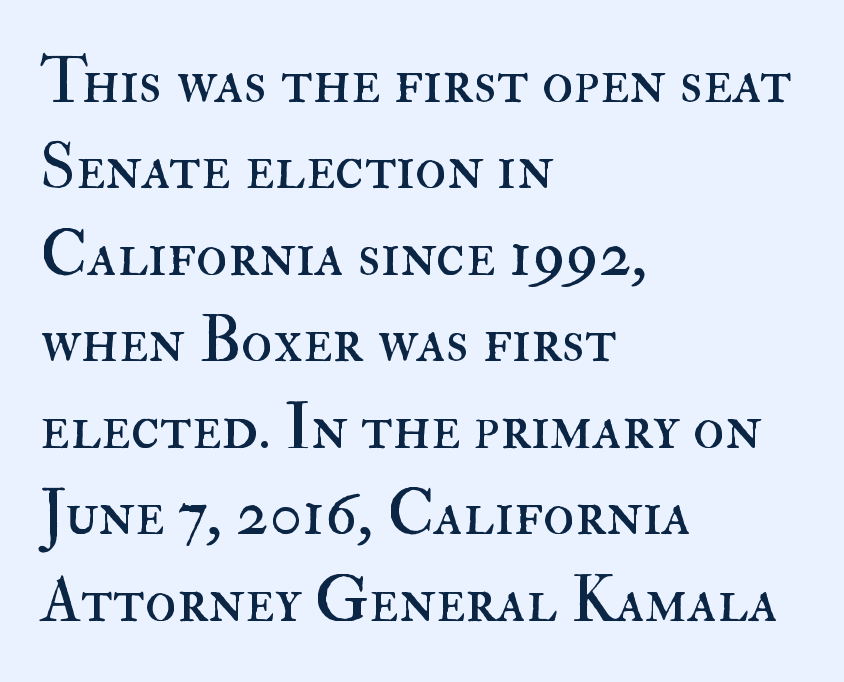
{"italic": "no", "bold": "no", "weight": "regular", "width": "normal", "stroke_contrast": "high", "x_height": "small", "monospaced": "no", "underline": "no", "align": "left", "line_spacing": "normal", "line_spacing_ratio": 1.33, "letter_spacing": "normal", "letter_spacing_em": 0.0, "glyph_px": 65}
